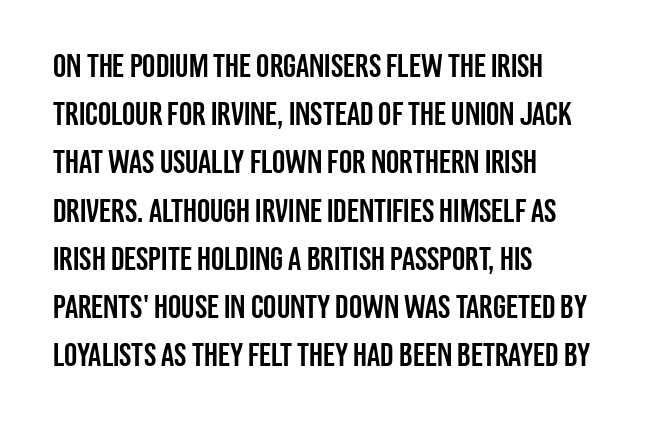
{"serif": "no", "italic": "no", "width": "condensed", "stroke_contrast": "low", "x_height": "large", "monospaced": "no", "underline": "no", "align": "left", "line_spacing": "normal", "line_spacing_ratio": 1.46, "letter_spacing": "normal", "letter_spacing_em": 0.0, "glyph_px": 33}
